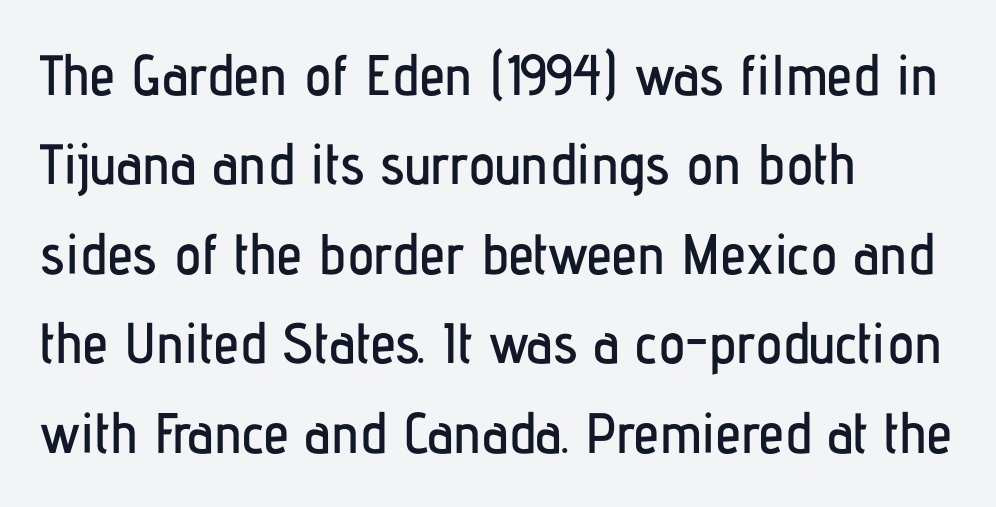
The image shows 57 px condensed sans-serif type, upright; set left-aligned, normal line spacing (1.57x), normal letter spacing, not underlined; low stroke contrast and a medium x-height.
